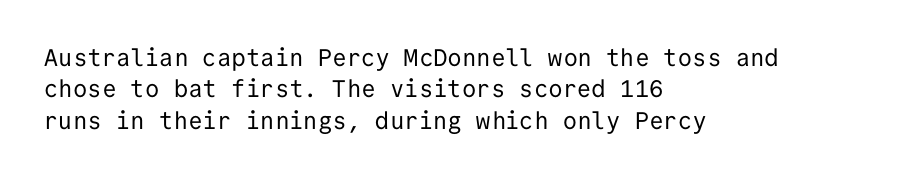
The image shows 24 px text type, upright; set left-aligned, normal line spacing (1.31x), normal letter spacing, not underlined.
